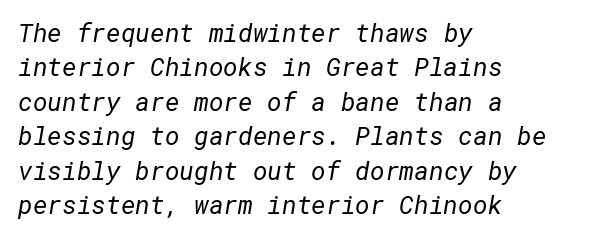
{"bold": "no", "underline": "no", "align": "left", "line_spacing": "normal", "line_spacing_ratio": 1.38, "letter_spacing": "normal", "letter_spacing_em": 0.0, "glyph_px": 25}
